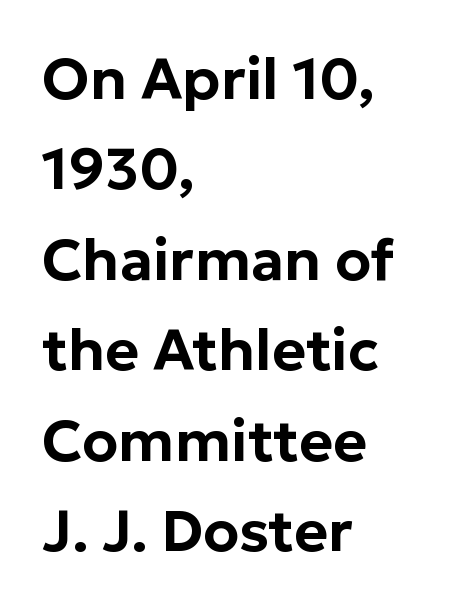
{"serif": "no", "italic": "no", "width": "normal", "stroke_contrast": "low", "x_height": "medium", "monospaced": "no", "underline": "no", "align": "left", "line_spacing": "normal", "line_spacing_ratio": 1.56, "letter_spacing": "normal", "letter_spacing_em": 0.0, "glyph_px": 58}
